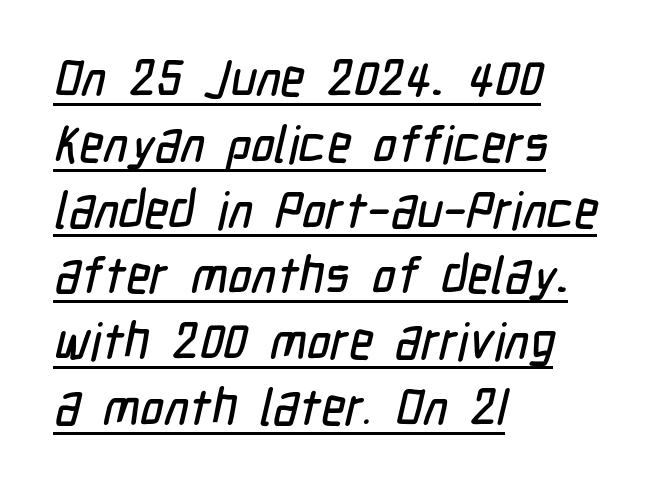
This rendering features underlined lettering. These lines sit exactly where default settings would place them. You could not count columns in this text — the font is proportionally spaced. In CSS terms this would be text-align: left.
